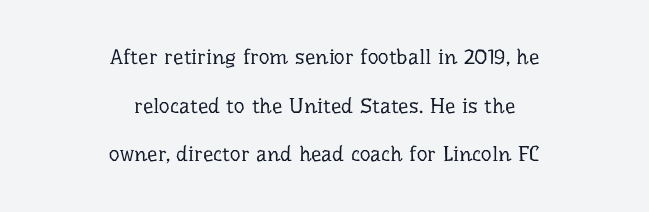
Q: Is the text bold? A: No.
Q: Is the text italic (slanted)? A: No, it is upright.
Q: Is the text underlined? A: No.
Q: How is the paragraph aligned? A: Centered.
Q: Is the spacing between letters normal or unusually wide? A: Normal.
Q: Is the spacing between lines tight, normal or loose? A: Loose.
